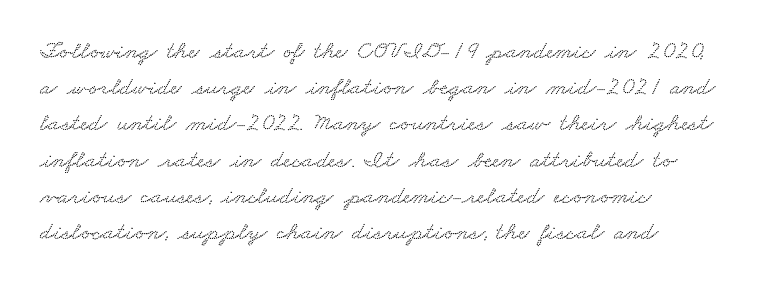
The face used here is rendered with its standard letterfit. Regarding leading, the lines here are spaced in the standard way. Visually the block forms a straight wall on the left and a jagged coastline on the right. The words here are not underlined.
